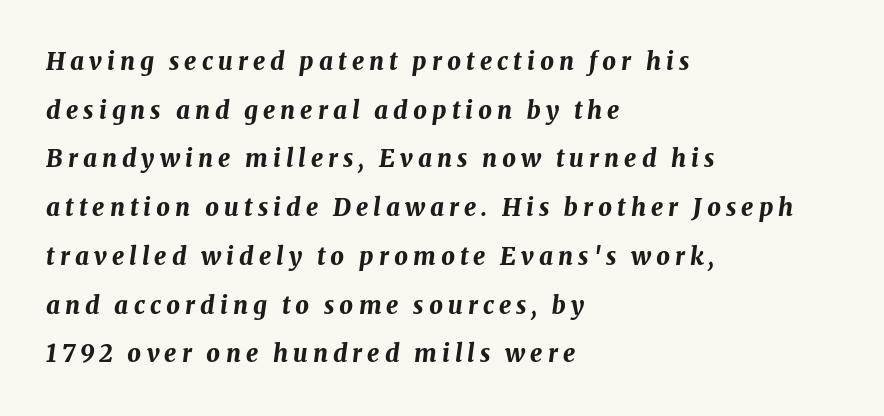
{"italic": "yes", "lean": "right", "slant_degrees": 8, "bold": "yes", "underline": "no", "align": "left", "line_spacing": "loose", "line_spacing_ratio": 2.03, "letter_spacing": "wide", "letter_spacing_em": 0.21, "glyph_px": 24}
